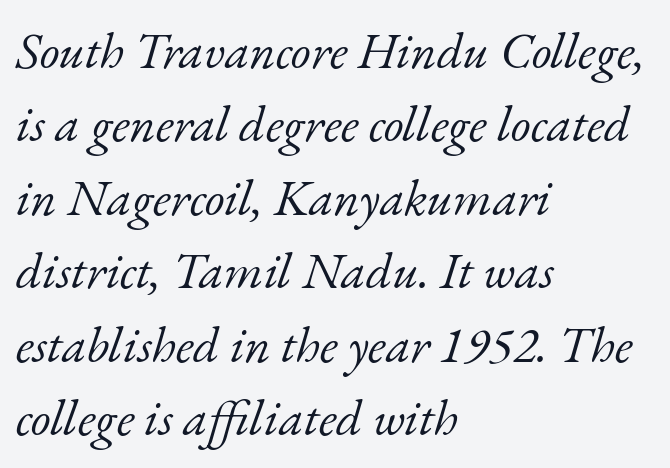
Q: Is the text bold? A: No.
Q: Is the text italic (slanted)? A: Yes, it leans right by about 17 degrees.
Q: Is the typeface a serif or a sans-serif typeface? A: Serif.
Q: Is the text underlined? A: No.
Q: How is the paragraph aligned? A: Left-aligned.
Q: Is the spacing between letters normal or unusually wide? A: Normal.
Q: Is the spacing between lines tight, normal or loose? A: Normal.
Q: Width (condensed, normal, or wide)? A: Normal.
Q: Stroke contrast? A: Low.
Q: x-height? A: Small.
Q: Monospaced? A: No.
